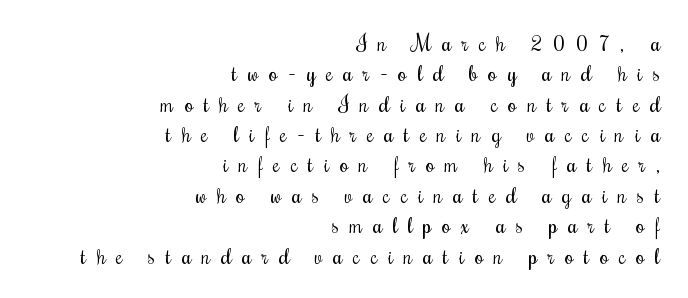
Rows of type keep a routine distance in the vertical direction. The lines are quadded right. Descender tails drop into unmarked territory. The letters are spread apart with noticeably loose tracking. Nothing heavy about these letters — not bold at all.
